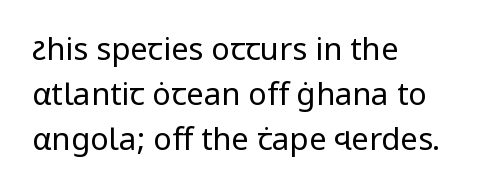
Q: Is the text bold? A: No.
Q: Is the text italic (slanted)? A: No, it is upright.
Q: Is the typeface a serif or a sans-serif typeface? A: Sans-serif.
Q: Is the text underlined? A: No.
Q: How is the paragraph aligned? A: Left-aligned.
Q: Is the spacing between letters normal or unusually wide? A: Normal.
Q: Is the spacing between lines tight, normal or loose? A: Normal.
Q: Width (condensed, normal, or wide)? A: Normal.
Q: Stroke contrast? A: Low.
Q: x-height? A: Medium.
Q: Monospaced? A: No.
